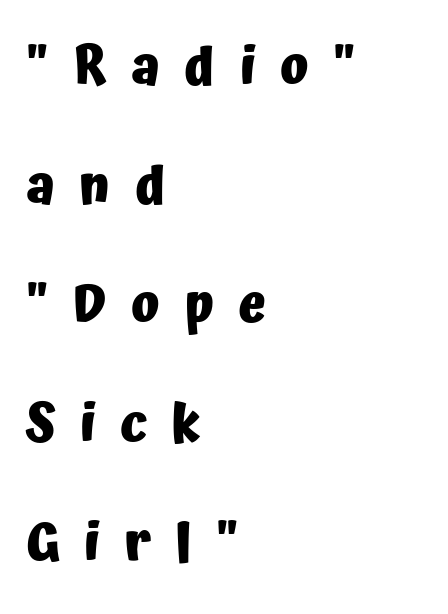
{"serif": "no", "italic": "no", "bold": "yes", "weight": "heavy", "width": "normal", "stroke_contrast": "low", "x_height": "medium", "monospaced": "no", "underline": "no", "align": "left", "line_spacing": "loose", "line_spacing_ratio": 2.29, "letter_spacing": "wide", "letter_spacing_em": 0.47, "glyph_px": 52}
